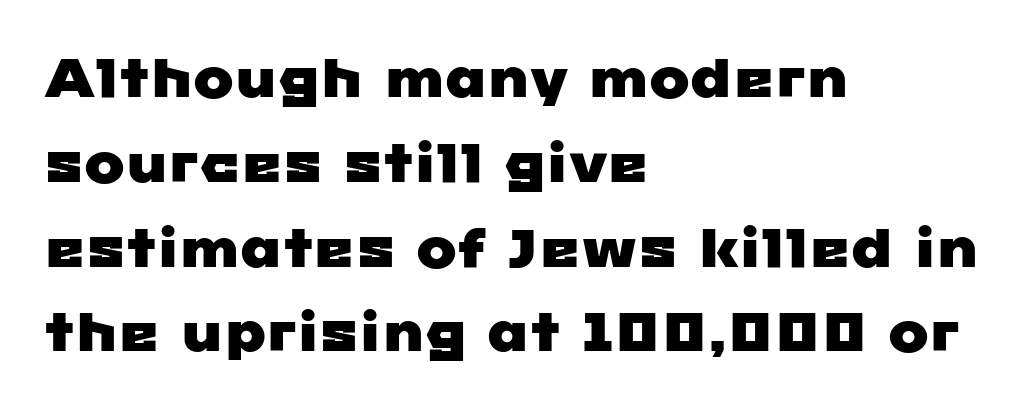
The image shows 54 px wide sans-serif type; set left-aligned, normal line spacing (1.57x), normal letter spacing, not underlined; low stroke contrast and a medium x-height.
